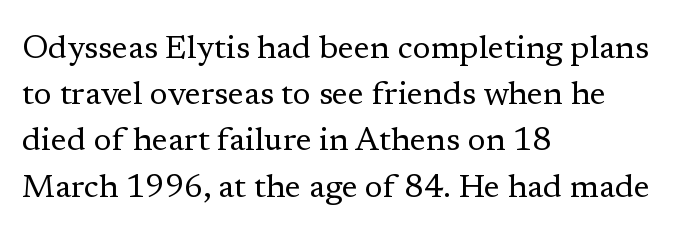
{"serif": "yes", "italic": "no", "bold": "no", "weight": "regular", "width": "normal", "stroke_contrast": "low", "x_height": "medium", "monospaced": "no", "underline": "no", "align": "left", "line_spacing": "normal", "line_spacing_ratio": 1.4, "letter_spacing": "normal", "letter_spacing_em": 0.0, "glyph_px": 33}
